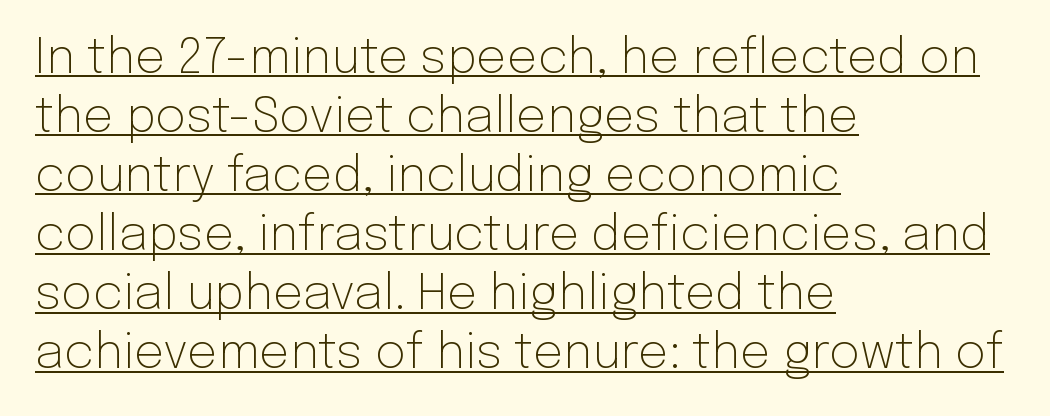
Q: Is the text bold? A: No.
Q: Is the text italic (slanted)? A: No, it is upright.
Q: Is the typeface a serif or a sans-serif typeface? A: Sans-serif.
Q: Is the text underlined? A: Yes.
Q: How is the paragraph aligned? A: Left-aligned.
Q: Is the spacing between letters normal or unusually wide? A: Normal.
Q: Width (condensed, normal, or wide)? A: Normal.
Q: Stroke contrast? A: Low.
Q: x-height? A: Medium.
Q: Monospaced? A: No.
